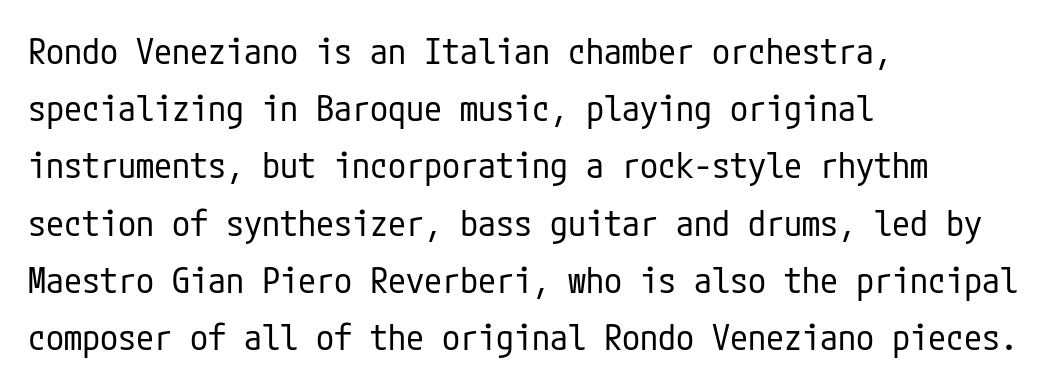
{"serif": "no", "italic": "no", "bold": "no", "weight": "regular", "width": "condensed", "stroke_contrast": "low", "x_height": "medium", "underline": "no", "align": "left", "line_spacing": "normal", "line_spacing_ratio": 1.59, "letter_spacing": "normal", "letter_spacing_em": 0.0, "glyph_px": 36}
